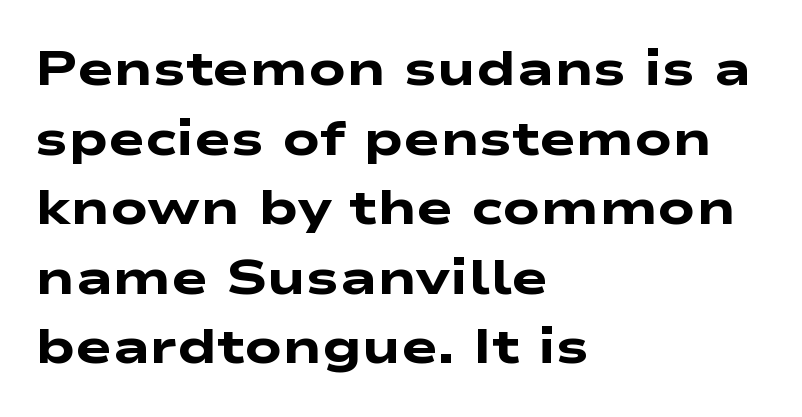
{"serif": "no", "bold": "yes", "weight": "heavy", "width": "wide", "stroke_contrast": "low", "x_height": "medium", "monospaced": "no", "underline": "no", "align": "left", "line_spacing": "normal", "line_spacing_ratio": 1.42, "letter_spacing": "normal", "letter_spacing_em": 0.0, "glyph_px": 49}
